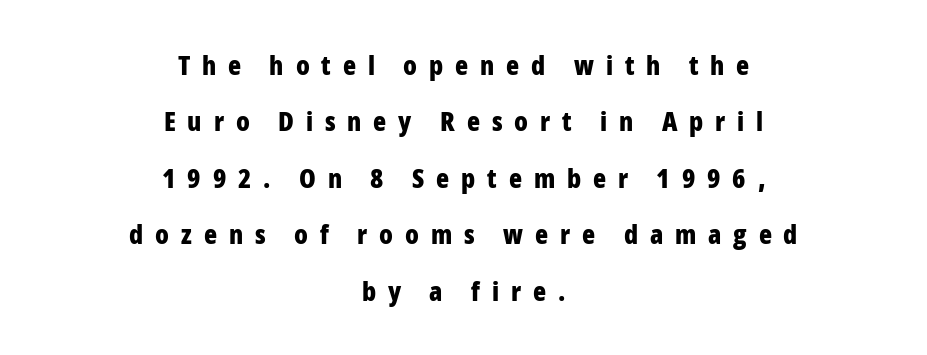
The image shows 27 px bold type, upright; set centered, loose line spacing (2.09x), unusually wide letter spacing (+0.44 em), not underlined.
